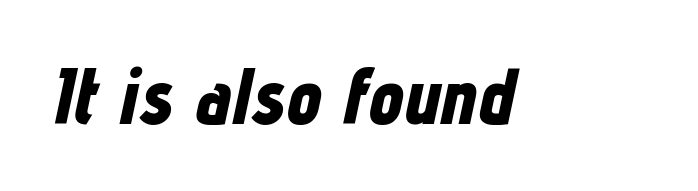
The image shows 79 px bold, condensed type, italic (leaning right); set normal letter spacing, not underlined; low stroke contrast and a medium x-height.
